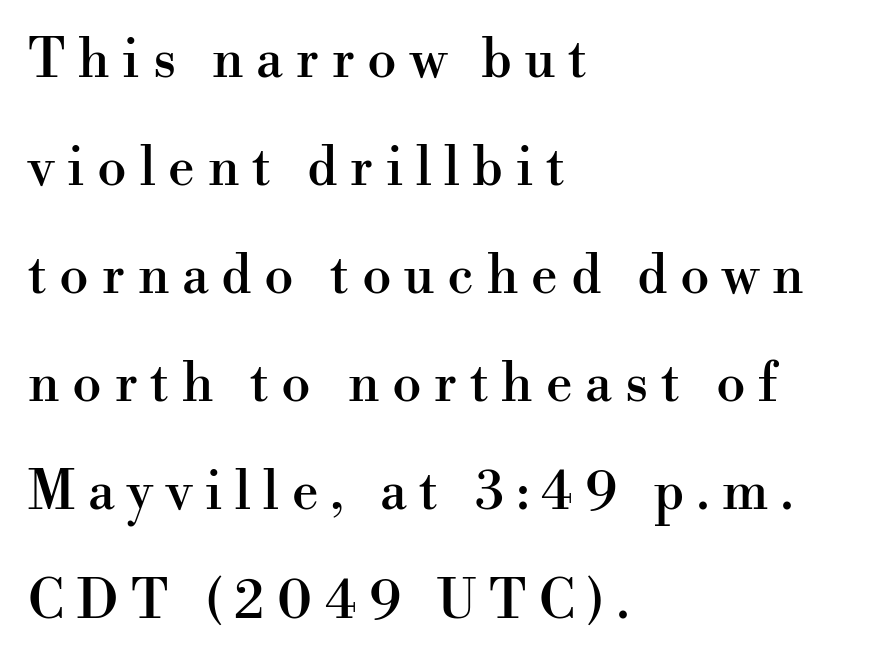
Note the varied advance widths — an 'i' is clearly narrower than an 'm'. Serif or sans? Serif — the stroke terminals have little feet. Horizontally, the lines are justified to the leading edge only. Observe the wide spacing: letters keep a clear distance from each other.
